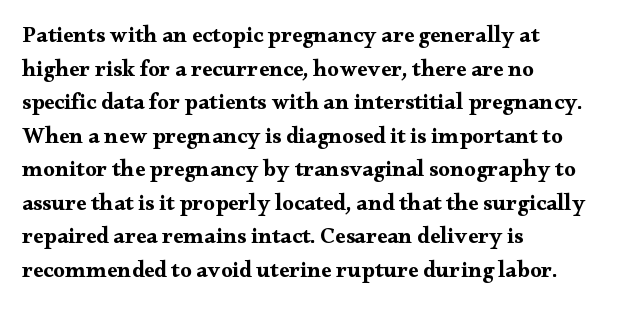
{"italic": "no", "bold": "yes", "underline": "no", "align": "left", "line_spacing": "normal", "line_spacing_ratio": 1.46, "letter_spacing": "normal", "letter_spacing_em": 0.0, "glyph_px": 23}
